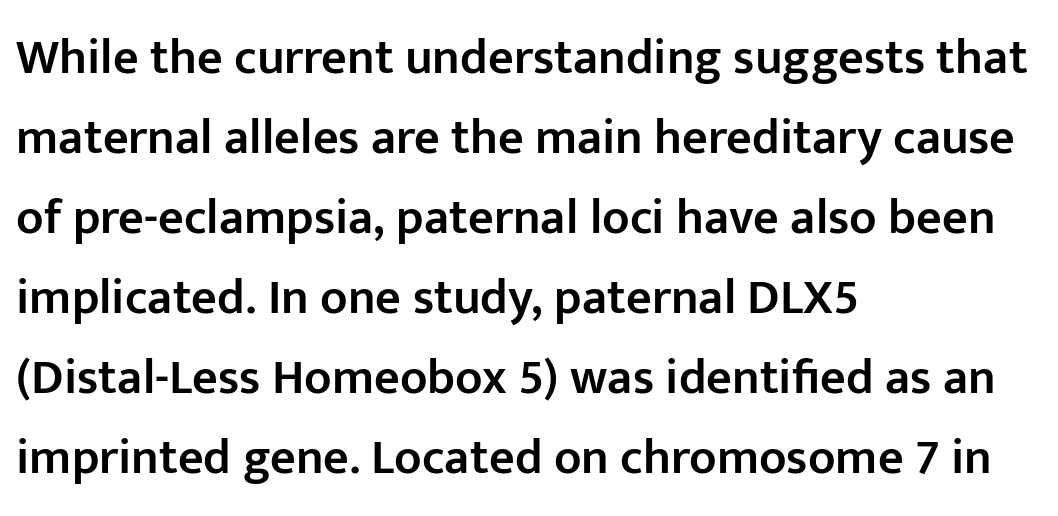
{"serif": "no", "italic": "no", "bold": "semi", "weight": "semibold", "width": "normal", "stroke_contrast": "low", "x_height": "medium", "monospaced": "no", "underline": "no", "align": "left", "line_spacing": "normal", "line_spacing_ratio": 1.6, "letter_spacing": "normal", "letter_spacing_em": 0.0, "glyph_px": 50}
